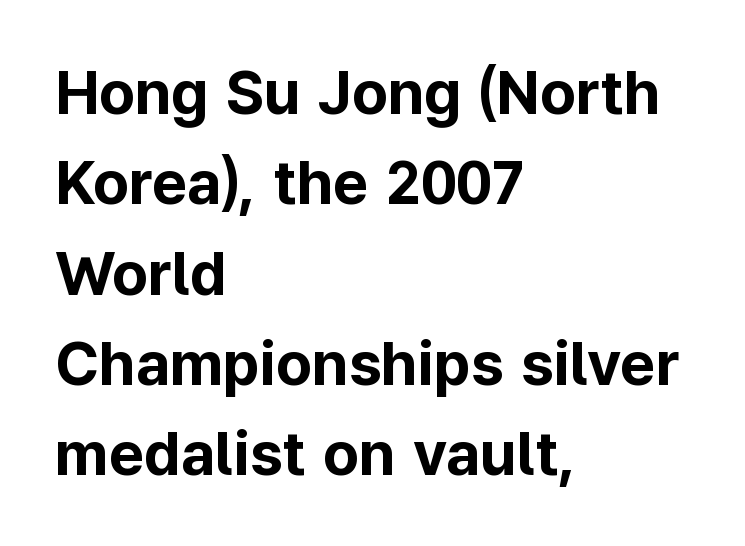
{"serif": "no", "italic": "no", "bold": "yes", "weight": "bold", "width": "normal", "stroke_contrast": "low", "x_height": "medium", "monospaced": "no", "underline": "no", "align": "left", "line_spacing": "normal", "line_spacing_ratio": 1.48, "letter_spacing": "normal", "letter_spacing_em": 0.0, "glyph_px": 61}
